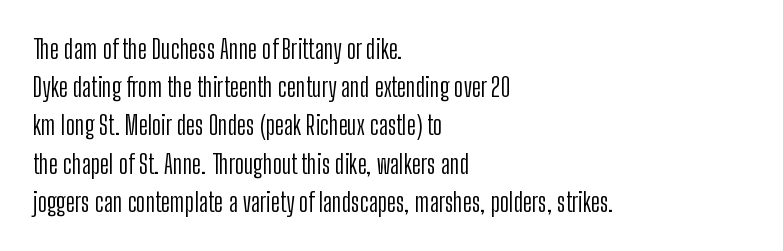
{"italic": "no", "bold": "no", "underline": "no", "align": "left", "line_spacing": "normal", "line_spacing_ratio": 1.47, "letter_spacing": "normal", "letter_spacing_em": 0.0, "glyph_px": 26}
